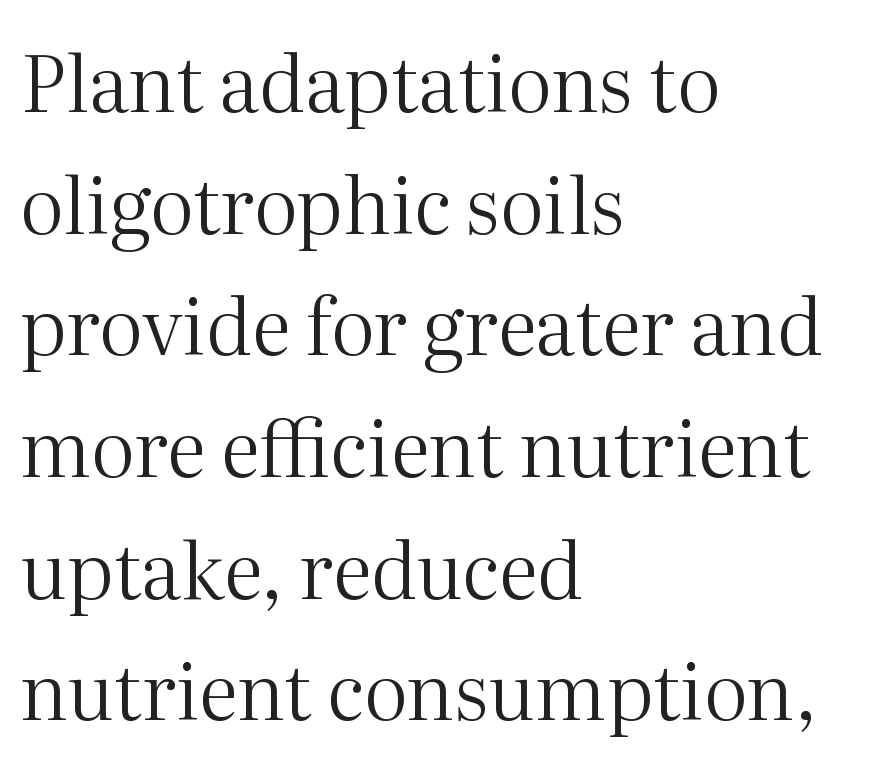
Posture: vertical. Notice how the passage keeps a crisp vertical edge on the left only. I'd call this a serif setting — the letters wear small feet. Vertical stems look standard width or narrower in stroke.
